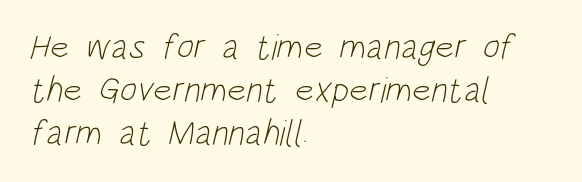
Q: Is the text bold? A: No.
Q: Is the typeface a serif or a sans-serif typeface? A: Sans-serif.
Q: Is the text underlined? A: No.
Q: How is the paragraph aligned? A: Left-aligned.
Q: Is the spacing between letters normal or unusually wide? A: Normal.
Q: Width (condensed, normal, or wide)? A: Condensed.
Q: Stroke contrast? A: Low.
Q: x-height? A: Large.
Q: Monospaced? A: No.
